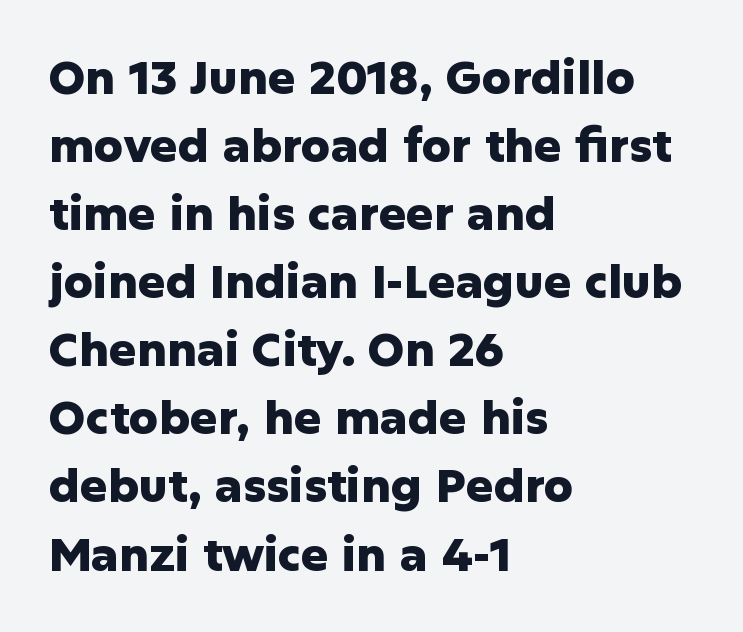
{"serif": "no", "italic": "no", "bold": "yes", "weight": "heavy", "width": "normal", "stroke_contrast": "low", "x_height": "medium", "monospaced": "no", "underline": "no", "align": "left", "line_spacing": "normal", "line_spacing_ratio": 1.48, "letter_spacing": "normal", "letter_spacing_em": 0.0, "glyph_px": 46}
